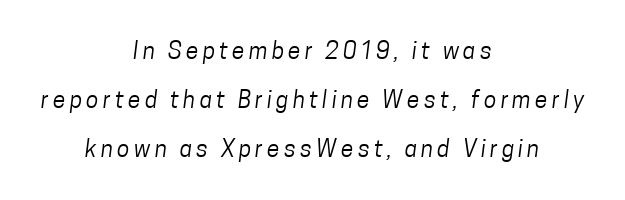
Underline: absent. One-word summary of the alignment: center. Bold? No — there's no thickening of the strokes. If you measured baseline to baseline, you'd find a long distance.
